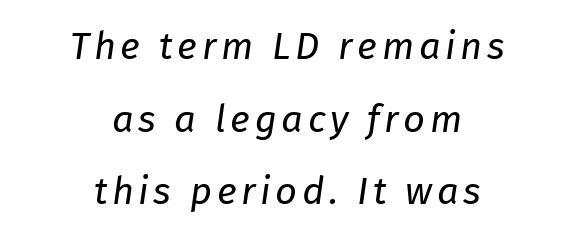
How would I describe the line gaps? Wide and relaxed. Rendered with sloped, italic letterforms. Spacing verdict: proportional, widths tailored to each character. Nothing heavy about these letters — not bold at all. The baseline area is clear.
